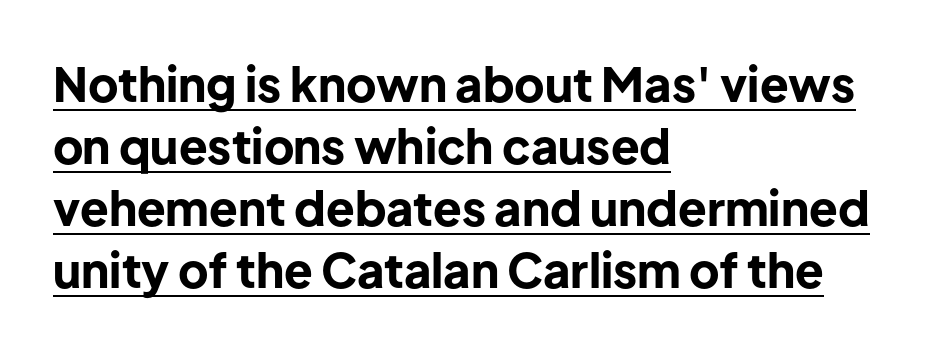
Q: Is the text bold? A: Yes.
Q: Is the text italic (slanted)? A: No, it is upright.
Q: Is the typeface a serif or a sans-serif typeface? A: Sans-serif.
Q: Is the text underlined? A: Yes.
Q: How is the paragraph aligned? A: Left-aligned.
Q: Is the spacing between letters normal or unusually wide? A: Normal.
Q: Is the spacing between lines tight, normal or loose? A: Normal.
Q: Width (condensed, normal, or wide)? A: Normal.
Q: Stroke contrast? A: Low.
Q: x-height? A: Medium.
Q: Monospaced? A: No.
